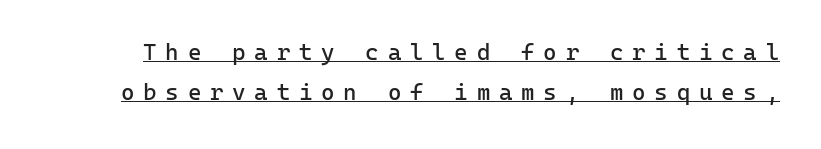
Caption: face not bold, strokes unweighted. If you drew a line through each stem, it would be perfectly vertical. Glance below the letters and you will spot a drawn line. The face used here is rendered with a markedly widened letterfit.
